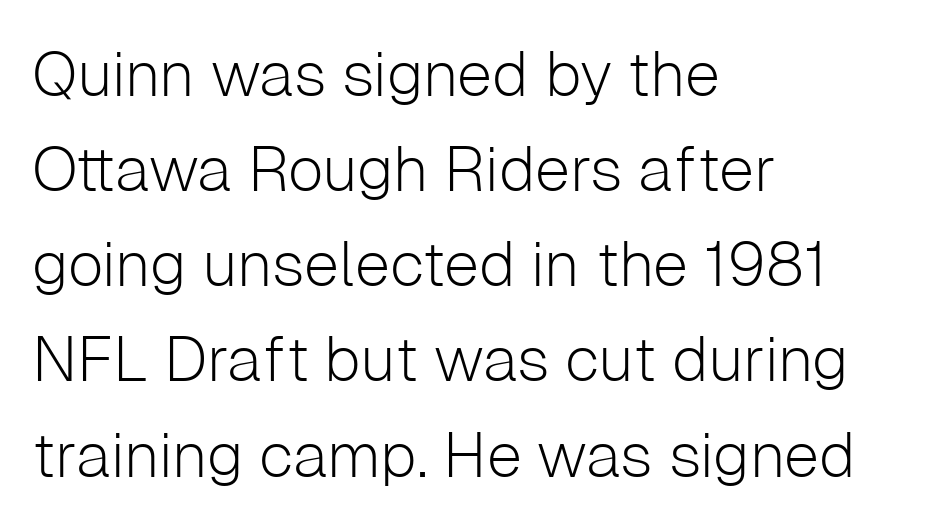
Q: Is the text bold? A: No.
Q: Is the text italic (slanted)? A: No, it is upright.
Q: Is the typeface a serif or a sans-serif typeface? A: Sans-serif.
Q: Is the text underlined? A: No.
Q: How is the paragraph aligned? A: Left-aligned.
Q: Is the spacing between letters normal or unusually wide? A: Normal.
Q: Is the spacing between lines tight, normal or loose? A: Normal.
Q: Width (condensed, normal, or wide)? A: Normal.
Q: Stroke contrast? A: Low.
Q: x-height? A: Medium.
Q: Monospaced? A: No.
